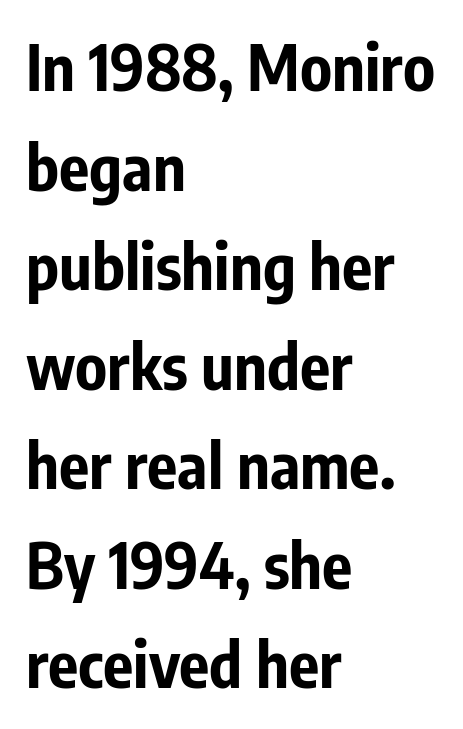
{"serif": "no", "italic": "no", "bold": "yes", "weight": "bold", "width": "condensed", "stroke_contrast": "low", "x_height": "medium", "monospaced": "no", "underline": "no", "align": "left", "line_spacing": "normal", "line_spacing_ratio": 1.58, "letter_spacing": "normal", "letter_spacing_em": 0.0, "glyph_px": 63}
